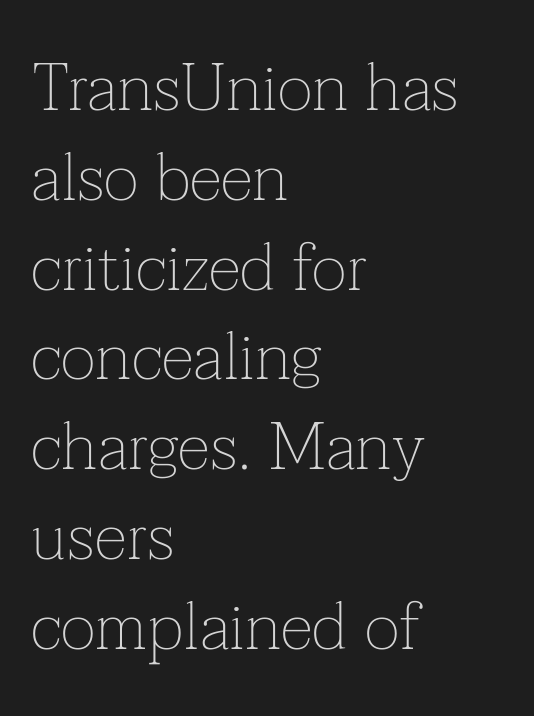
Q: Is the text bold? A: No.
Q: Is the text italic (slanted)? A: No, it is upright.
Q: Is the typeface a serif or a sans-serif typeface? A: Serif.
Q: Is the text underlined? A: No.
Q: How is the paragraph aligned? A: Left-aligned.
Q: Is the spacing between letters normal or unusually wide? A: Normal.
Q: Is the spacing between lines tight, normal or loose? A: Normal.
Q: Width (condensed, normal, or wide)? A: Normal.
Q: Stroke contrast? A: Low.
Q: x-height? A: Medium.
Q: Monospaced? A: No.
